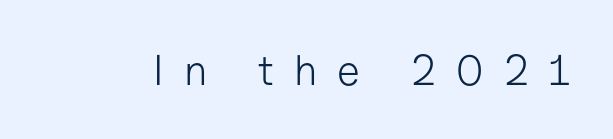
{"serif": "no", "italic": "no", "bold": "no", "weight": "light", "width": "normal", "stroke_contrast": "low", "x_height": "medium", "monospaced": "no", "underline": "no", "letter_spacing": "wide", "letter_spacing_em": 0.47, "glyph_px": 43}
